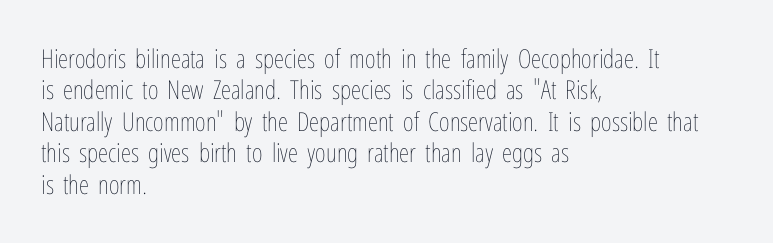
What stands out about the letter spacing? Nothing — it is the standard amount. The rendering anchors every line to the left-hand side. A light-to-regular cut is what we see here. Ordinary non-slanted type is in use.
